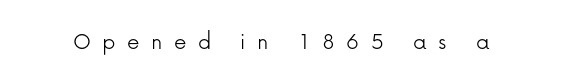
The image shows 25 px text type, upright; set unusually wide letter spacing (+0.46 em), not underlined.
